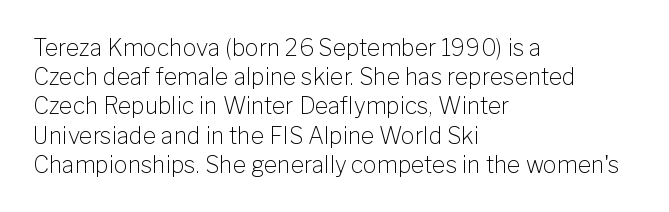
Nothing unusual about the tracking: characters are spaced as the font intends. Caption: multi-line text, flush left, ragged right. How would I describe the line gaps? Plain and ordinary. Unbolded letterforms with no extra heft.
